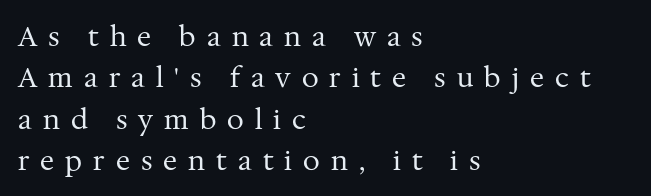
{"italic": "no", "bold": "no", "underline": "no", "align": "left", "line_spacing": "normal", "line_spacing_ratio": 1.53, "letter_spacing": "wide", "letter_spacing_em": 0.41, "glyph_px": 27}
